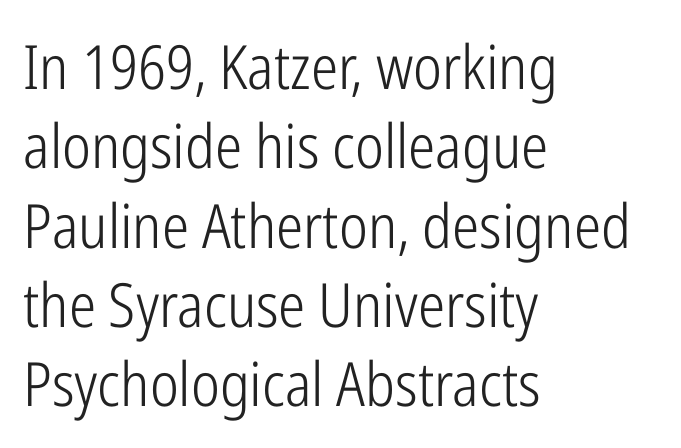
The image shows 61 px light, condensed sans-serif type, upright; set left-aligned, normal line spacing (1.3x), normal letter spacing, not underlined; low stroke contrast and a medium x-height.
